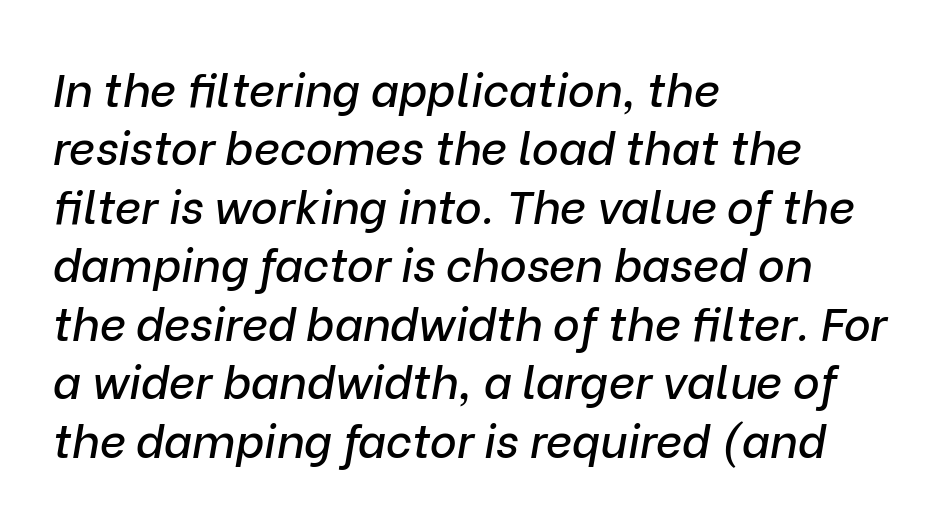
{"italic": "yes", "lean": "right", "slant_degrees": 9, "width": "normal", "stroke_contrast": "low", "x_height": "medium", "monospaced": "no", "underline": "no", "align": "left", "line_spacing": "normal", "line_spacing_ratio": 1.27, "letter_spacing": "normal", "letter_spacing_em": 0.0, "glyph_px": 46}
